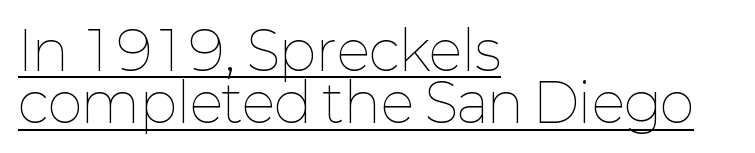
Q: Is the text bold? A: No.
Q: Is the text italic (slanted)? A: No, it is upright.
Q: Is the text underlined? A: Yes.
Q: How is the paragraph aligned? A: Left-aligned.
Q: Is the spacing between letters normal or unusually wide? A: Normal.
Q: Is the spacing between lines tight, normal or loose? A: Tight.
Q: Width (condensed, normal, or wide)? A: Normal.
Q: Stroke contrast? A: Low.
Q: x-height? A: Medium.
Q: Monospaced? A: No.
